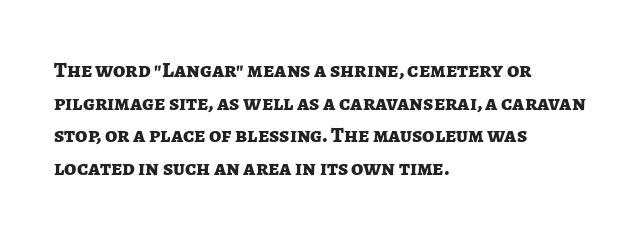
The letters stand straight up with perfectly vertical stems. Vertical spacing — default. Beneath every word, the page is bare. Typeset ragged right — the left edge is the straight one.
